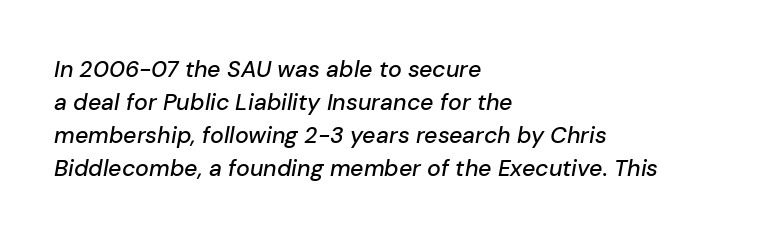
Reading down the block, your eye returns to a fixed left position each line. Each new line begins a customary step beneath the previous one. The font's italic variant was chosen for this text. The letters sit at their default tracking, neither squeezed nor spread. Check under the words: just untouched page.
